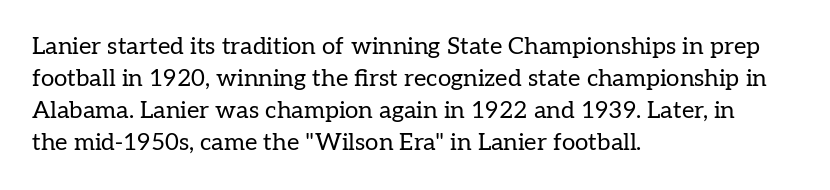
Q: Is the text bold? A: No.
Q: Is the text italic (slanted)? A: No, it is upright.
Q: Is the text underlined? A: No.
Q: How is the paragraph aligned? A: Left-aligned.
Q: Is the spacing between letters normal or unusually wide? A: Normal.
Q: Is the spacing between lines tight, normal or loose? A: Normal.
